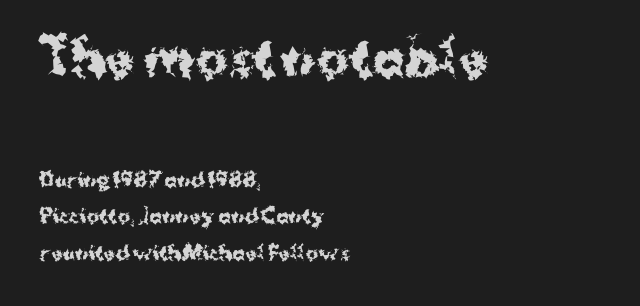
The ragged edge is on the right, which tells us the setting is flush left. A clean baseline with only descenders dipping below it. You could call the tracking neutral — neither tight nor loose. Each new line begins a long way beneath the previous one.
